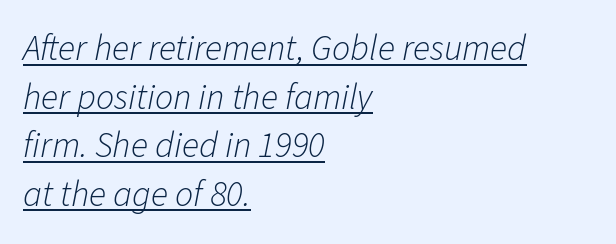
{"italic": "yes", "lean": "right", "slant_degrees": 11, "bold": "no", "weight": "light", "width": "normal", "stroke_contrast": "low", "x_height": "medium", "monospaced": "no", "underline": "yes", "align": "left", "line_spacing": "normal", "line_spacing_ratio": 1.35, "letter_spacing": "normal", "letter_spacing_em": 0.0, "glyph_px": 36}
